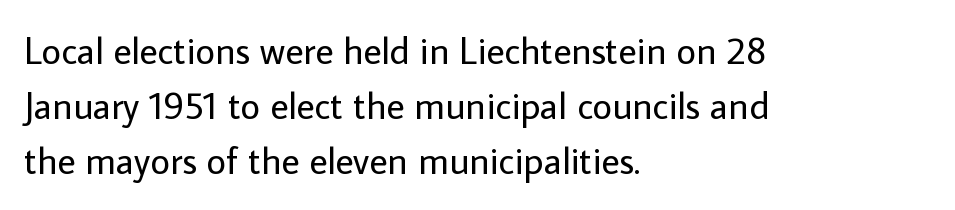
Q: Is the text bold? A: No.
Q: Is the text italic (slanted)? A: No, it is upright.
Q: Is the typeface a serif or a sans-serif typeface? A: Sans-serif.
Q: Is the text underlined? A: No.
Q: How is the paragraph aligned? A: Left-aligned.
Q: Is the spacing between letters normal or unusually wide? A: Normal.
Q: Is the spacing between lines tight, normal or loose? A: Normal.
Q: Width (condensed, normal, or wide)? A: Normal.
Q: Stroke contrast? A: Low.
Q: x-height? A: Medium.
Q: Monospaced? A: No.
